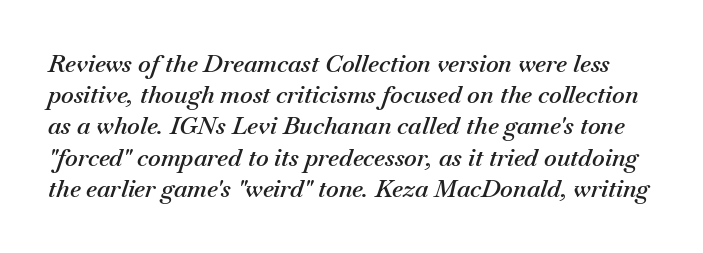
The image shows 24 px text type, italic (leaning right); set normal line spacing (1.3x), normal letter spacing, not underlined.
